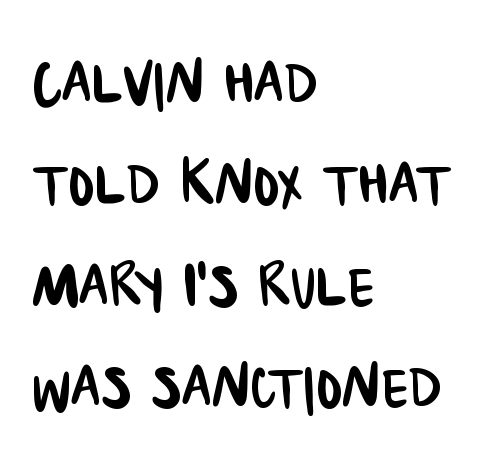
Q: Is the typeface a serif or a sans-serif typeface? A: Sans-serif.
Q: Is the text underlined? A: No.
Q: How is the paragraph aligned? A: Left-aligned.
Q: Is the spacing between letters normal or unusually wide? A: Normal.
Q: Is the spacing between lines tight, normal or loose? A: Normal.
Q: Width (condensed, normal, or wide)? A: Condensed.
Q: Stroke contrast? A: Low.
Q: x-height? A: Large.
Q: Monospaced? A: No.
